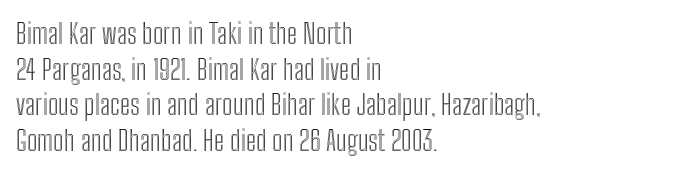
Descender tails drop into unmarked territory. Leftover space on each line is placed entirely after the last word. Looks like regular typesetting: each glyph gets only the width it needs. This sample uses plain, unmodified letter spacing. The typography opts for an upright posture over an oblique one.
